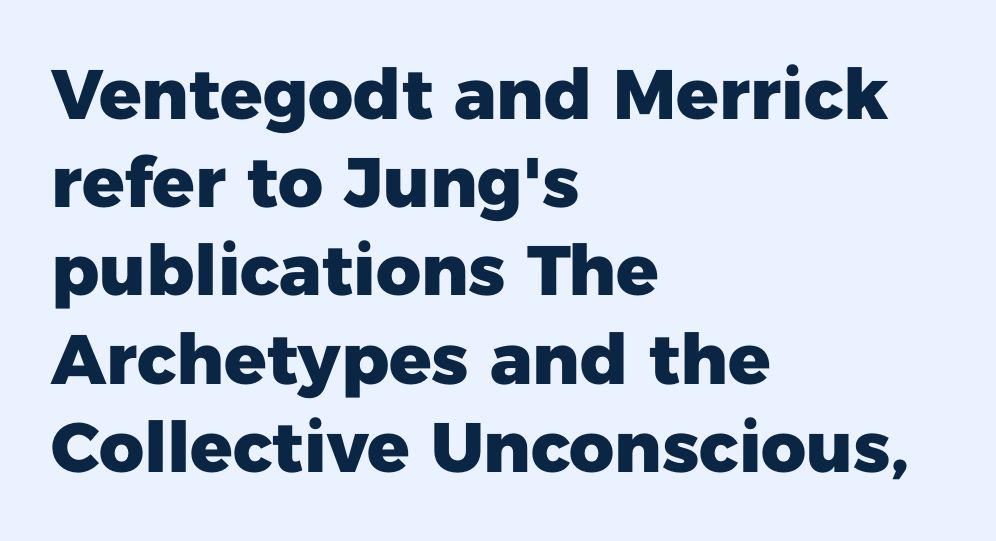
{"serif": "no", "italic": "no", "bold": "yes", "weight": "heavy", "width": "normal", "stroke_contrast": "low", "x_height": "medium", "monospaced": "no", "underline": "no", "align": "left", "line_spacing": "normal", "line_spacing_ratio": 1.26, "letter_spacing": "normal", "letter_spacing_em": 0.0, "glyph_px": 70}
